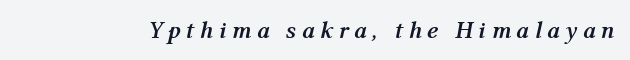
Look at the tracking — it's clearly loosened, letters drifting apart. Stroke thickness is high; the sample reads as a true bold. Descender tails drop into unmarked territory. Compared with ordinary roman type, these characters are visibly tilted.
